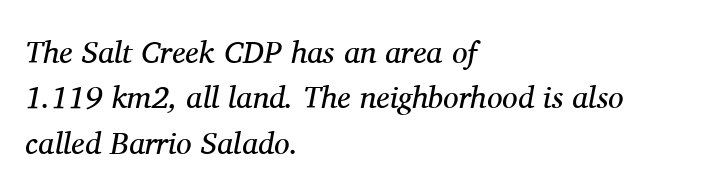
Think of a printed novel: that variable character pitch is what you see here. The rows are spaced the way most documents space them. Note: serifs present on the glyphs. Nothing unusual about the tracking: characters are spaced as the font intends. No word sits above an underline.
